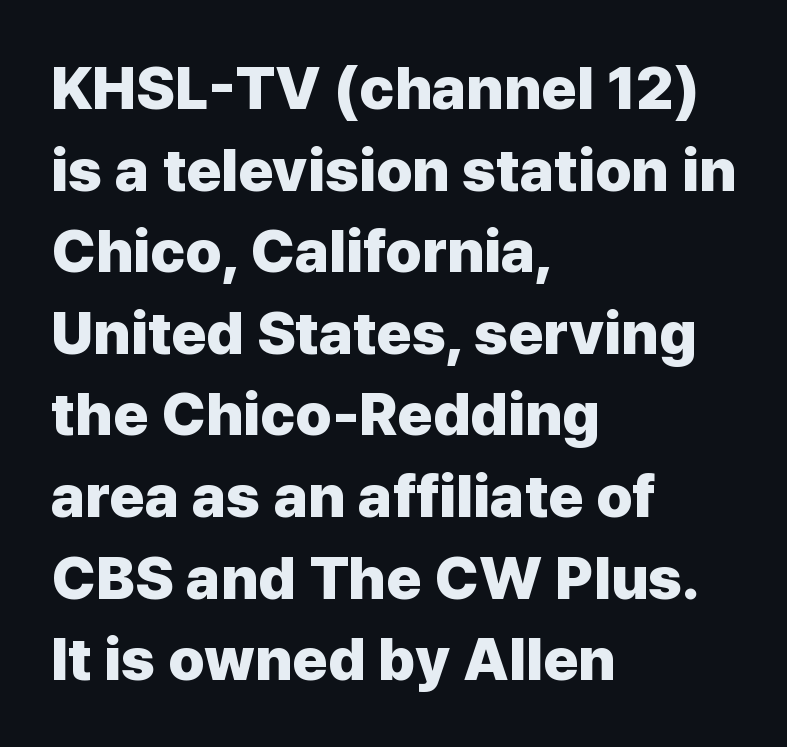
{"serif": "no", "italic": "no", "bold": "yes", "weight": "heavy", "width": "normal", "stroke_contrast": "low", "x_height": "medium", "monospaced": "no", "underline": "no", "align": "left", "line_spacing": "normal", "line_spacing_ratio": 1.36, "letter_spacing": "normal", "letter_spacing_em": 0.0, "glyph_px": 60}
